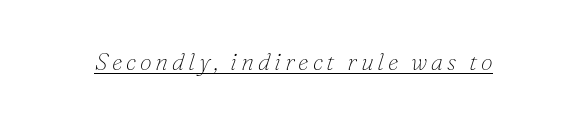
Q: Is the text bold? A: No.
Q: Is the text italic (slanted)? A: Yes, it leans right by about 16 degrees.
Q: Is the text underlined? A: Yes.
